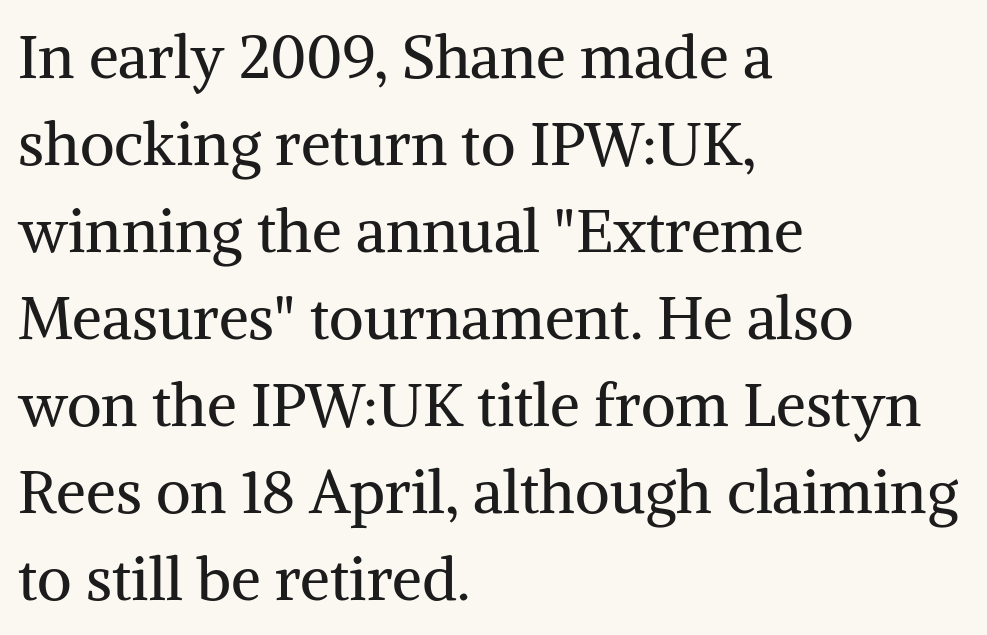
{"serif": "yes", "italic": "no", "bold": "no", "weight": "regular", "width": "normal", "stroke_contrast": "medium", "x_height": "medium", "monospaced": "no", "underline": "no", "align": "left", "line_spacing": "normal", "line_spacing_ratio": 1.45, "letter_spacing": "normal", "letter_spacing_em": 0.0, "glyph_px": 60}
